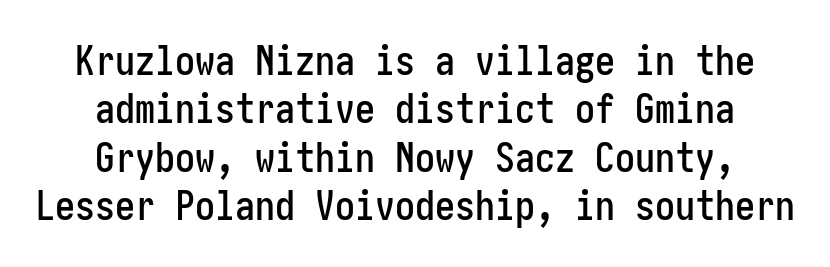
Honestly, there is no underline to notice here at all. Observe the ordinary spacing: letters are neighbours, not strangers. Posture: upright roman. The designer went with a sans here, leaving each stem footless.
